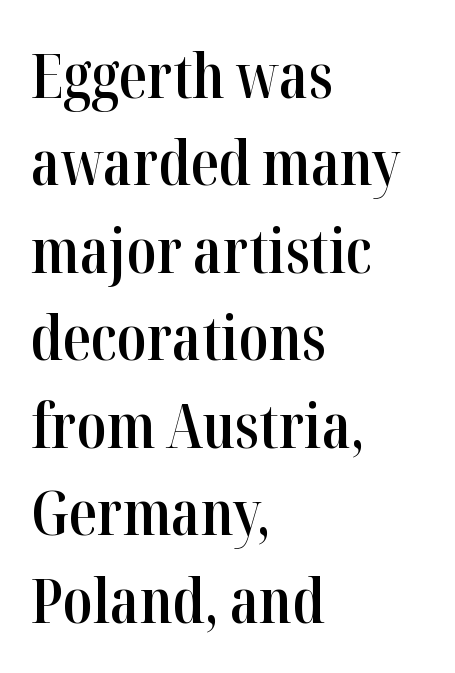
Small tapered or slab feet sit at the stroke ends, so this counts as serif. Nobody touched the tracking dial on this one. Students, observe: this is what conventionally led text looks like. Do the letters lean? They stand straight. These lines stack with their left ends in a neat column.
